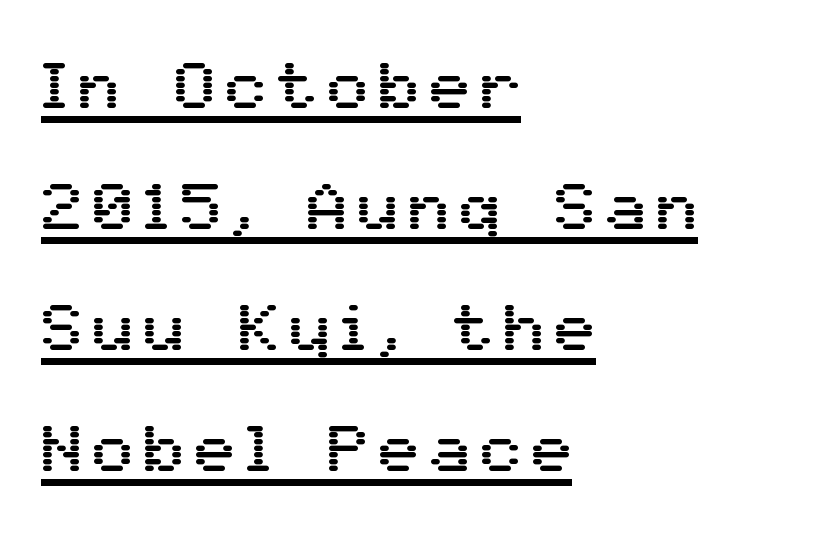
Character widths vary here, with narrow letters taking less room than wide ones. These lines are composed in type without serifs. Characters remain perfectly vertical along every line. Every word sits above its own underline.
